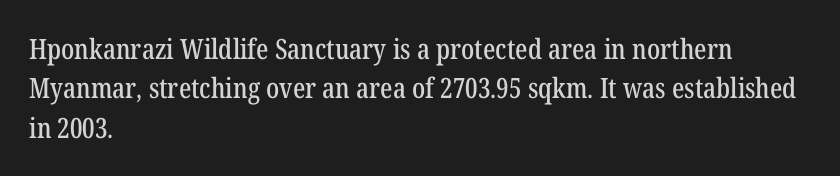
Q: Is the text italic (slanted)? A: No, it is upright.
Q: Is the typeface a serif or a sans-serif typeface? A: Serif.
Q: Is the text underlined? A: No.
Q: How is the paragraph aligned? A: Left-aligned.
Q: Is the spacing between letters normal or unusually wide? A: Normal.
Q: Is the spacing between lines tight, normal or loose? A: Normal.
Q: Width (condensed, normal, or wide)? A: Condensed.
Q: Stroke contrast? A: Low.
Q: x-height? A: Medium.
Q: Monospaced? A: No.
